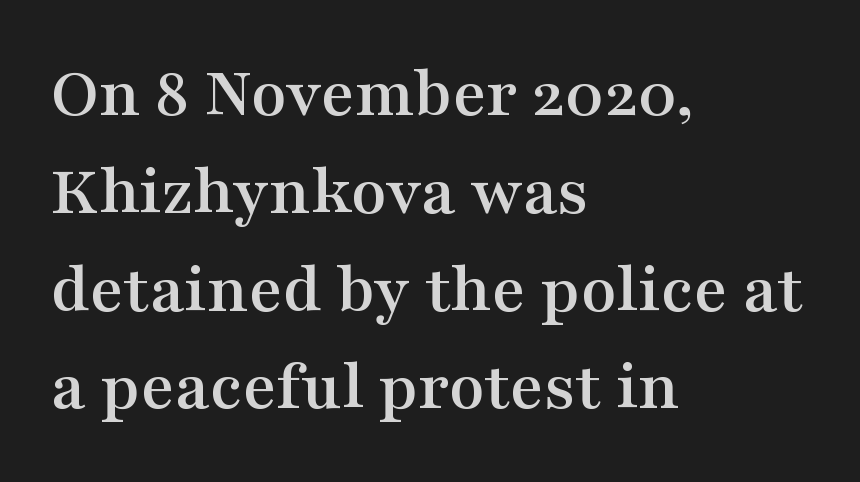
Observe the serifs anchoring each vertical stroke in this sample. The zone under the glyphs is completely vacant. Interline gaps are of average width in this sample. In CSS terms this would be text-align: left.
